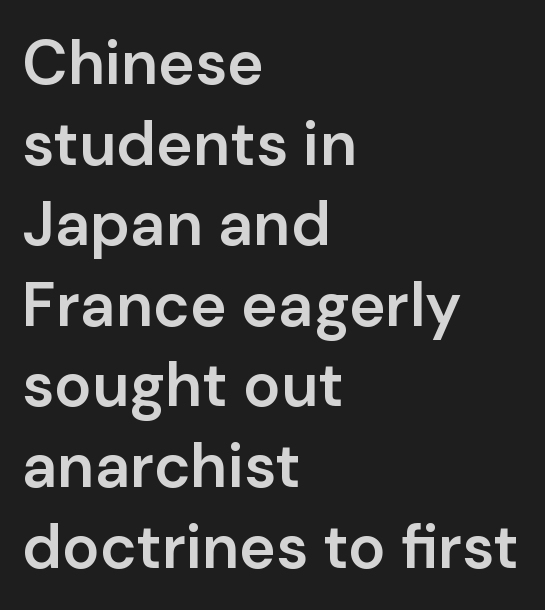
{"serif": "no", "italic": "no", "bold": "semi", "weight": "semibold", "width": "normal", "stroke_contrast": "low", "x_height": "medium", "monospaced": "no", "underline": "no", "align": "left", "line_spacing": "normal", "line_spacing_ratio": 1.3, "letter_spacing": "normal", "letter_spacing_em": 0.0, "glyph_px": 62}
